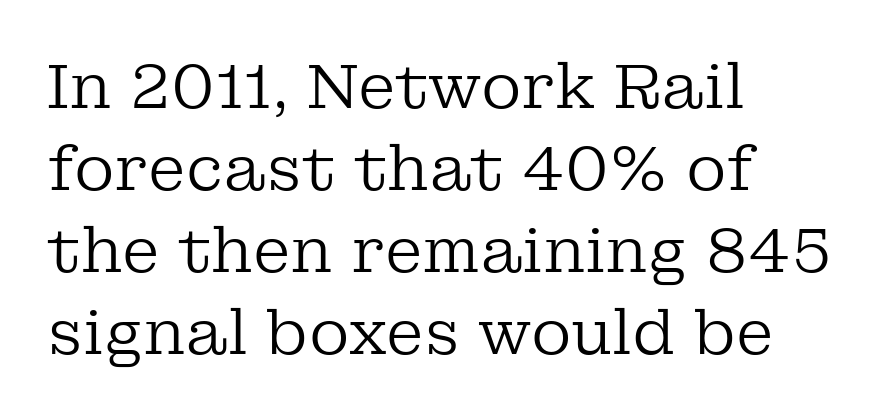
{"serif": "yes", "italic": "no", "bold": "no", "weight": "regular", "width": "normal", "stroke_contrast": "low", "x_height": "medium", "monospaced": "no", "underline": "no", "align": "left", "line_spacing": "normal", "line_spacing_ratio": 1.32, "letter_spacing": "normal", "letter_spacing_em": 0.0, "glyph_px": 62}
